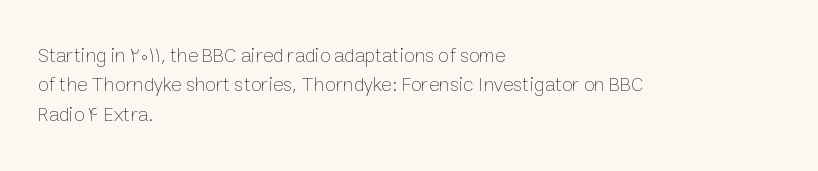
{"italic": "no", "bold": "no", "underline": "no", "align": "left", "line_spacing": "normal", "line_spacing_ratio": 1.47, "letter_spacing": "normal", "letter_spacing_em": 0.0, "glyph_px": 20}
